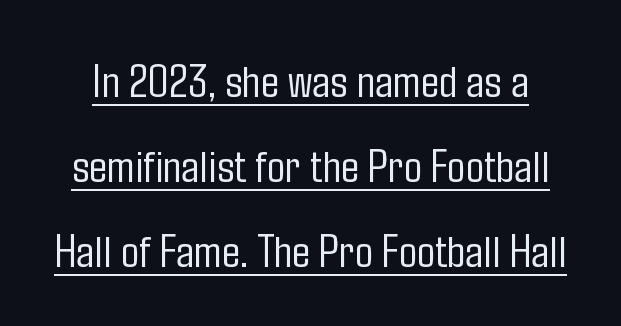
{"serif": "no", "italic": "no", "bold": "no", "weight": "light", "width": "condensed", "stroke_contrast": "low", "x_height": "medium", "monospaced": "no", "underline": "yes", "line_spacing_ratio": 1.77, "letter_spacing": "normal", "letter_spacing_em": 0.0, "glyph_px": 48}
